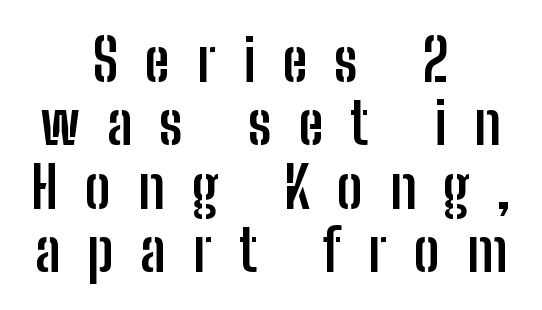
These lines were composed using upright roman letters. Horizontal alignment here is central, giving a formal, balanced look. Letter spacing: wide. Examine the stroke ends and you'll find no serifs. Summary of weight: heavy, a full bold.
